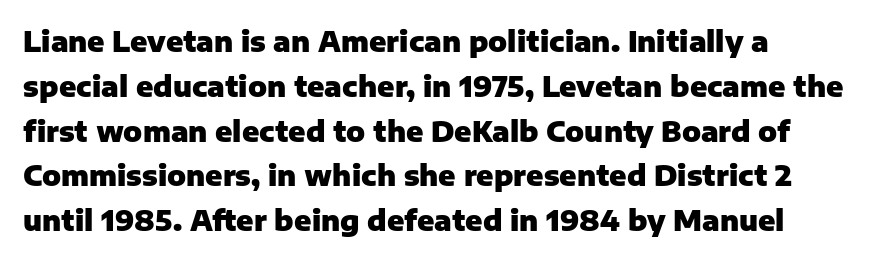
Q: Is the text bold? A: Yes.
Q: Is the text italic (slanted)? A: No, it is upright.
Q: Is the typeface a serif or a sans-serif typeface? A: Sans-serif.
Q: Is the text underlined? A: No.
Q: Is the spacing between letters normal or unusually wide? A: Normal.
Q: Is the spacing between lines tight, normal or loose? A: Normal.
Q: Width (condensed, normal, or wide)? A: Normal.
Q: Stroke contrast? A: Low.
Q: x-height? A: Medium.
Q: Monospaced? A: No.
